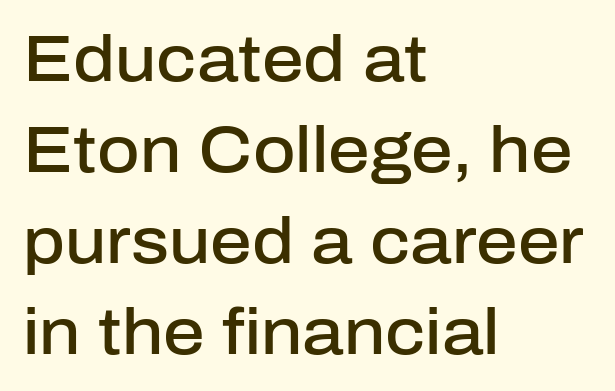
Q: Is the text bold? A: Semi-bold.
Q: Is the text italic (slanted)? A: No, it is upright.
Q: Is the typeface a serif or a sans-serif typeface? A: Sans-serif.
Q: Is the text underlined? A: No.
Q: How is the paragraph aligned? A: Left-aligned.
Q: Is the spacing between letters normal or unusually wide? A: Normal.
Q: Is the spacing between lines tight, normal or loose? A: Normal.
Q: Width (condensed, normal, or wide)? A: Normal.
Q: Stroke contrast? A: Low.
Q: x-height? A: Medium.
Q: Monospaced? A: No.
